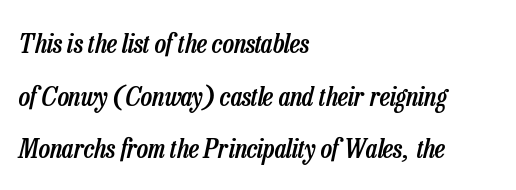
The image shows 27 px text type, italic (leaning right); set left-aligned, loose line spacing (1.95x), normal letter spacing, not underlined.
